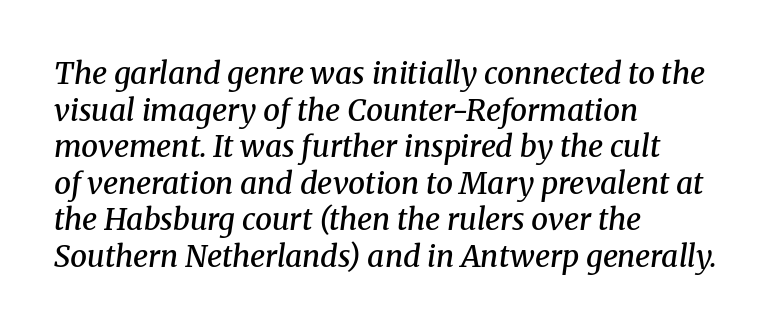
{"serif": "yes", "italic": "yes", "lean": "right", "slant_degrees": 8, "bold": "semi", "weight": "semibold", "width": "normal", "stroke_contrast": "medium", "x_height": "medium", "monospaced": "no", "underline": "no", "align": "left", "line_spacing_ratio": 1.22, "letter_spacing": "normal", "letter_spacing_em": 0.0, "glyph_px": 30}
